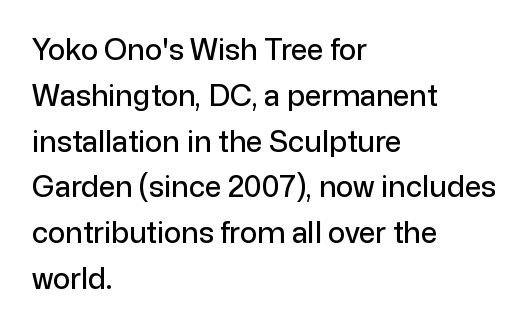
Typographically, this falls in the sans-serif category. Nobody touched the tracking dial on this one. These lines are set flush left with a ragged right edge. The specimen omits any rule beneath the text block's lines.
